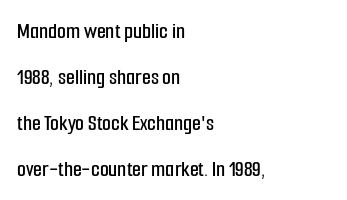
Q: Is the text italic (slanted)? A: No, it is upright.
Q: Is the text underlined? A: No.
Q: How is the paragraph aligned? A: Left-aligned.
Q: Is the spacing between letters normal or unusually wide? A: Normal.
Q: Is the spacing between lines tight, normal or loose? A: Loose.
